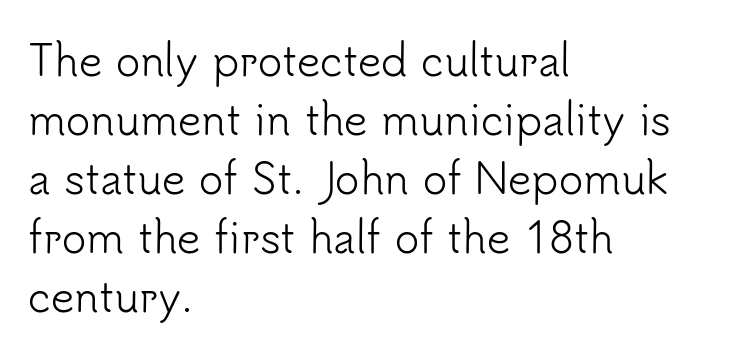
The image shows 41 px light sans-serif type, upright; set left-aligned, normal line spacing (1.44x), normal letter spacing, not underlined; low stroke contrast and a small x-height.
